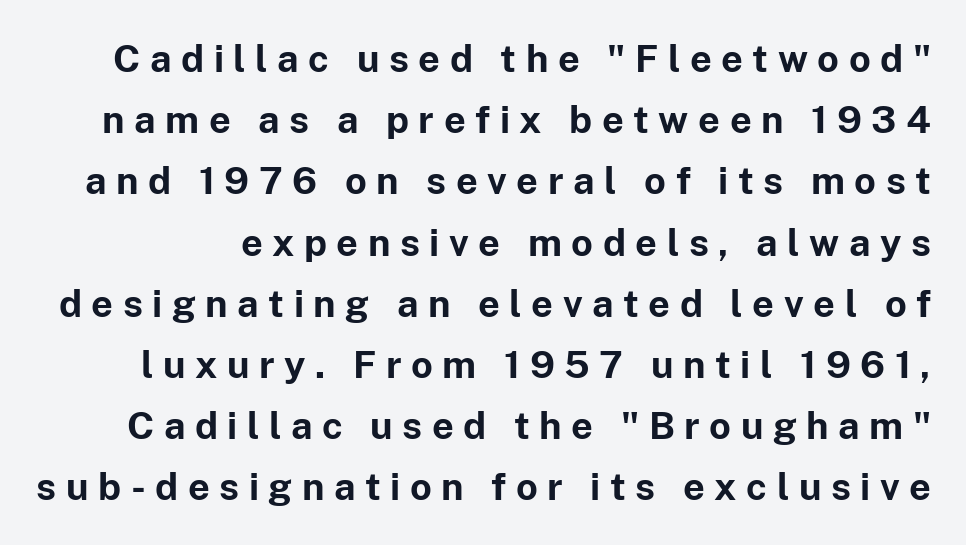
Check where the strokes stop: nothing finishes them off — pure sans. Spacing verdict: proportional, widths tailored to each character. The words here are not underlined. Short note: letters widely spaced. The block of text has a typical density, with ordinary space between rows.
